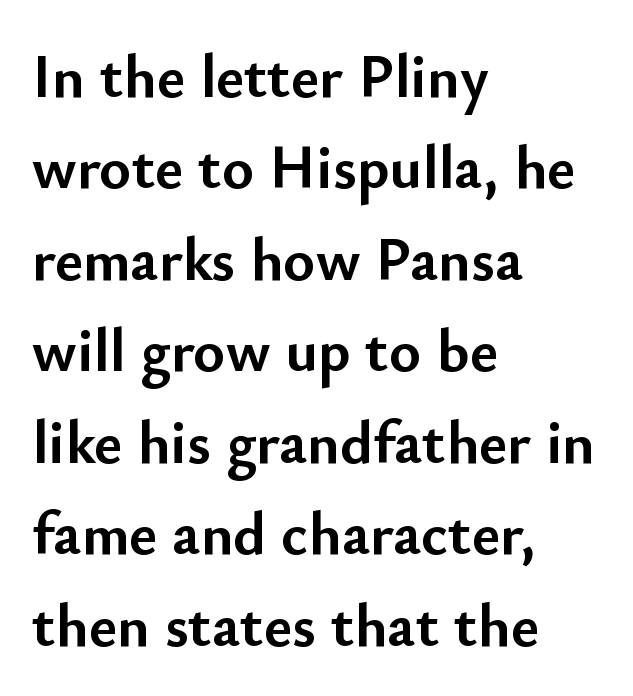
Q: Is the text bold? A: Yes.
Q: Is the text italic (slanted)? A: No, it is upright.
Q: Is the typeface a serif or a sans-serif typeface? A: Sans-serif.
Q: Is the text underlined? A: No.
Q: How is the paragraph aligned? A: Left-aligned.
Q: Is the spacing between letters normal or unusually wide? A: Normal.
Q: Is the spacing between lines tight, normal or loose? A: Normal.
Q: Width (condensed, normal, or wide)? A: Normal.
Q: Stroke contrast? A: Low.
Q: x-height? A: Small.
Q: Monospaced? A: No.
